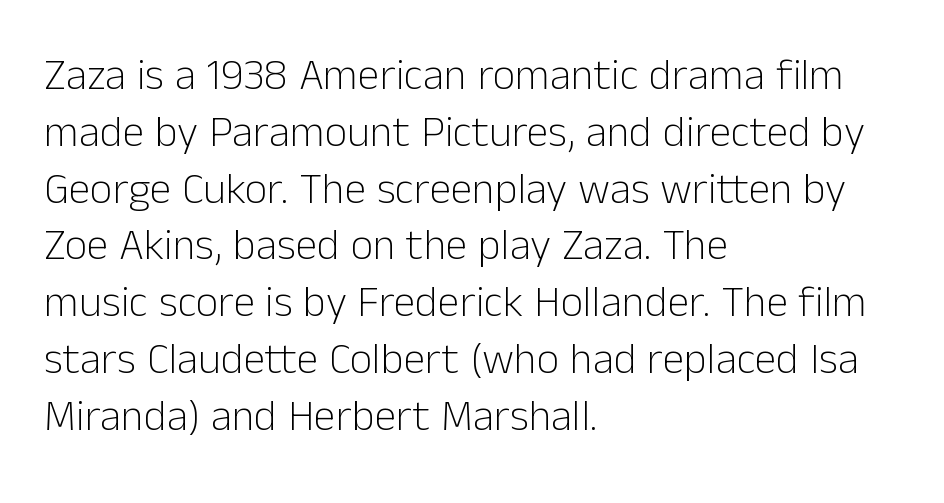
Q: Is the text bold? A: No.
Q: Is the text italic (slanted)? A: No, it is upright.
Q: Is the typeface a serif or a sans-serif typeface? A: Sans-serif.
Q: Is the text underlined? A: No.
Q: How is the paragraph aligned? A: Left-aligned.
Q: Is the spacing between letters normal or unusually wide? A: Normal.
Q: Is the spacing between lines tight, normal or loose? A: Normal.
Q: Width (condensed, normal, or wide)? A: Normal.
Q: Stroke contrast? A: Low.
Q: x-height? A: Medium.
Q: Monospaced? A: No.
